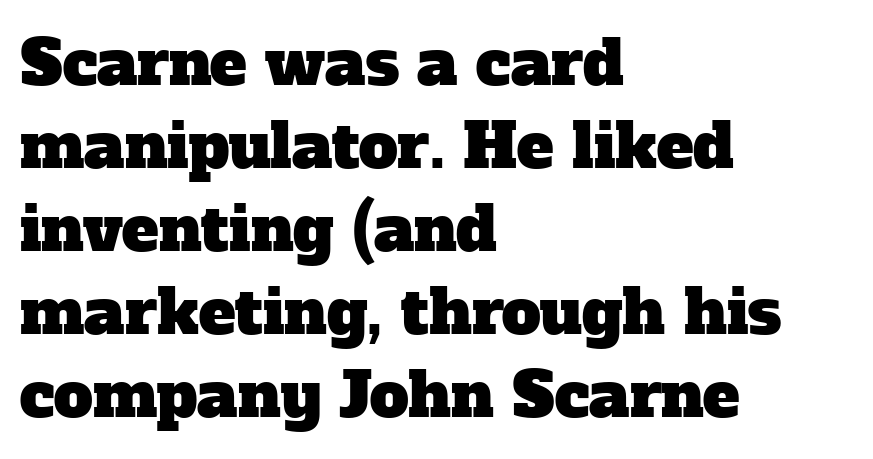
{"serif": "yes", "width": "normal", "stroke_contrast": "low", "x_height": "medium", "monospaced": "no", "underline": "no", "align": "left", "line_spacing": "normal", "line_spacing_ratio": 1.34, "letter_spacing": "normal", "letter_spacing_em": 0.0, "glyph_px": 62}
